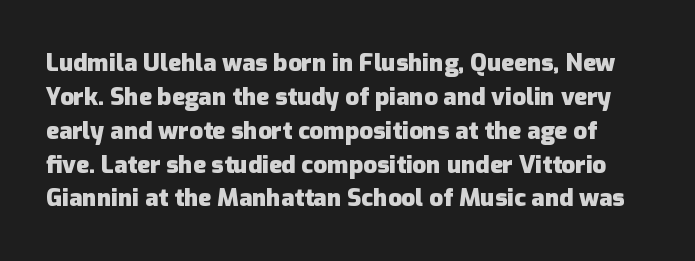
The image shows 24 px bold type, upright; set normal line spacing (1.41x), normal letter spacing, not underlined.
